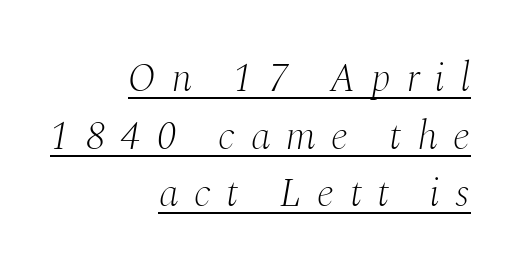
The image shows 40 px light serif type, italic (leaning right); set right-aligned, normal line spacing (1.44x), unusually wide letter spacing (+0.39 em), underlined; medium stroke contrast and a medium x-height.
